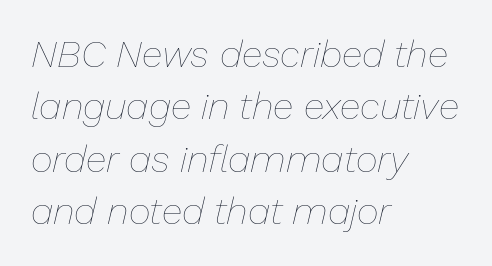
Each stroke keeps to a modest, everyday thickness or less. The lines sit at an ordinary, default distance from one another. Rendered with sloped, italic letterforms. Just letters on the line, the space beneath them empty. The line texture is even and compact thanks to regular tracking.
